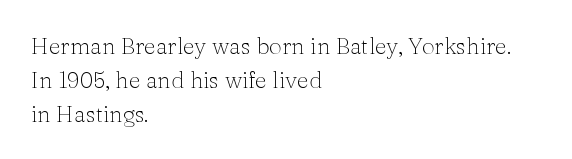
Just letters on the line, the space beneath them empty. Evenly set lines give the paragraph a standard silhouette. Heft: none added — not bold. Notice how the passage keeps a crisp vertical edge on the left only. No extra tracking has been applied to these lines. A roman cut, with each character standing at attention.
